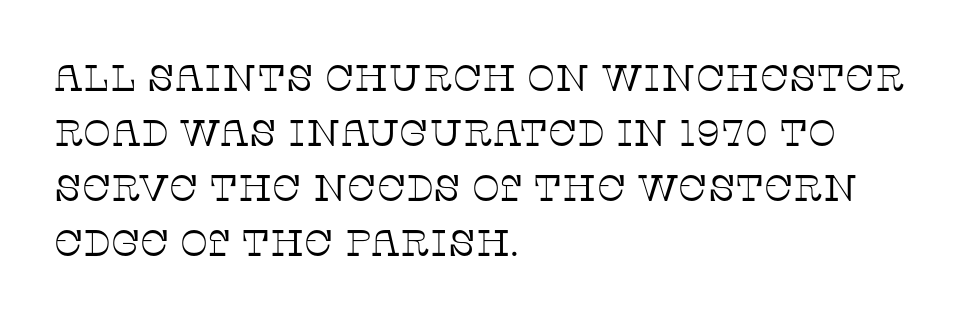
The image shows 37 px thin serif type, upright; set left-aligned, normal line spacing (1.49x), normal letter spacing, not underlined; low stroke contrast and a large x-height.
